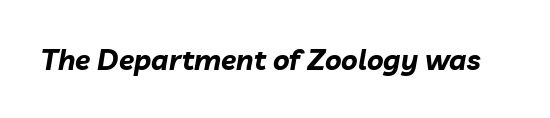
Proportional: the letters do not fall into vertical columns. Designer's note — italics engaged. Plain, unruled lines of type. The horizontal fit of the characters is conventional and even. This is heavy type, rendered in bold.
